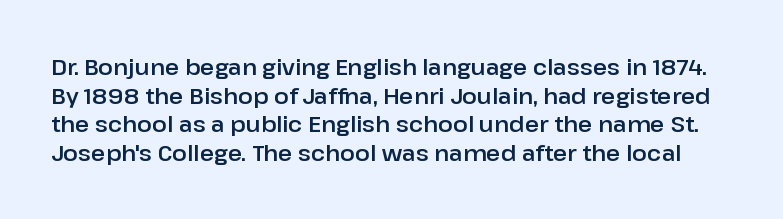
Each row of text sits above clean, open space. Style check: upright. The horizontal fit of the characters is conventional and even. Evenly set lines give the paragraph a standard silhouette.
